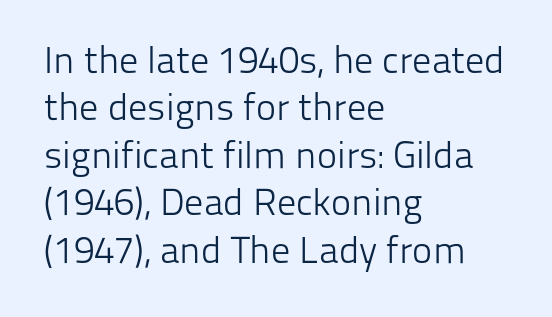
The image shows 38 px light sans-serif type, upright; set left-aligned, normal line spacing (1.25x), normal letter spacing, not underlined; low stroke contrast and a medium x-height.
